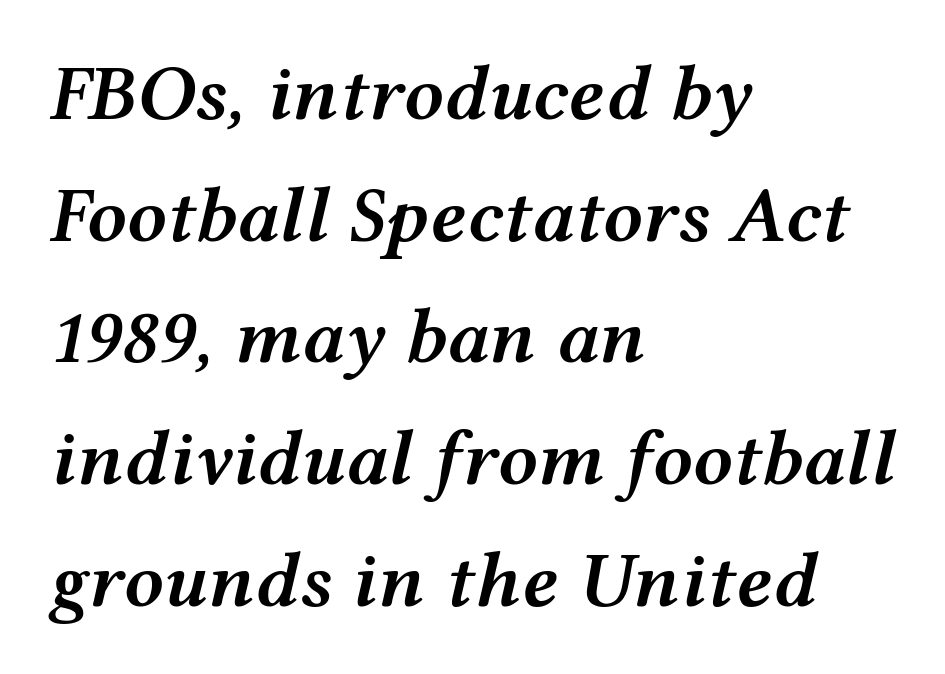
{"italic": "yes", "lean": "right", "slant_degrees": 12, "bold": "semi", "weight": "semibold", "width": "wide", "stroke_contrast": "medium", "x_height": "medium", "monospaced": "no", "underline": "no", "align": "left", "line_spacing": "normal", "line_spacing_ratio": 1.54, "letter_spacing": "normal", "letter_spacing_em": 0.0, "glyph_px": 79}
